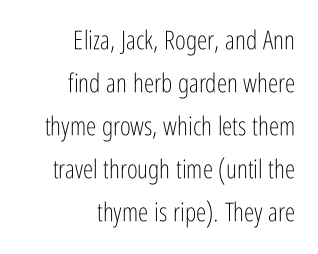
Q: Is the text bold? A: No.
Q: Is the text italic (slanted)? A: No, it is upright.
Q: Is the text underlined? A: No.
Q: How is the paragraph aligned? A: Right-aligned.
Q: Is the spacing between letters normal or unusually wide? A: Normal.
Q: Is the spacing between lines tight, normal or loose? A: Normal.
